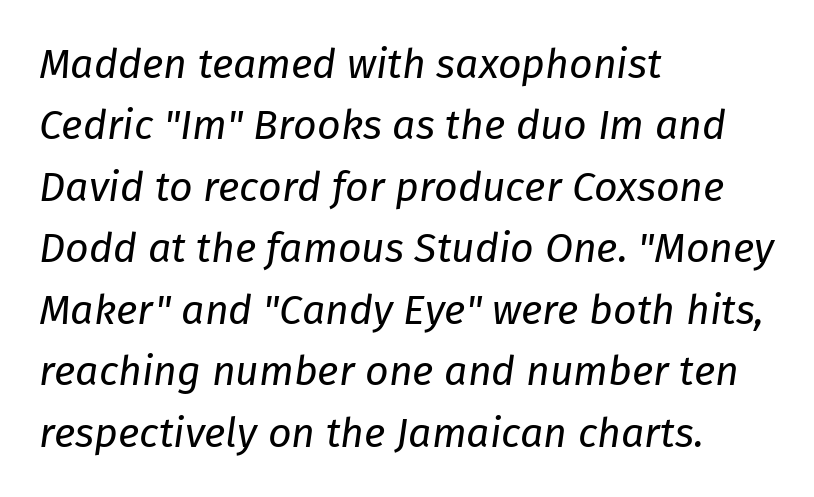
Would a proofreader flag this as italicized? Yes. The letters advance in unequal steps, a hallmark of proportional type. Quick note: interline space is typical. The foot of each line stays bare and open. Leftover space on each line is placed entirely after the last word.
